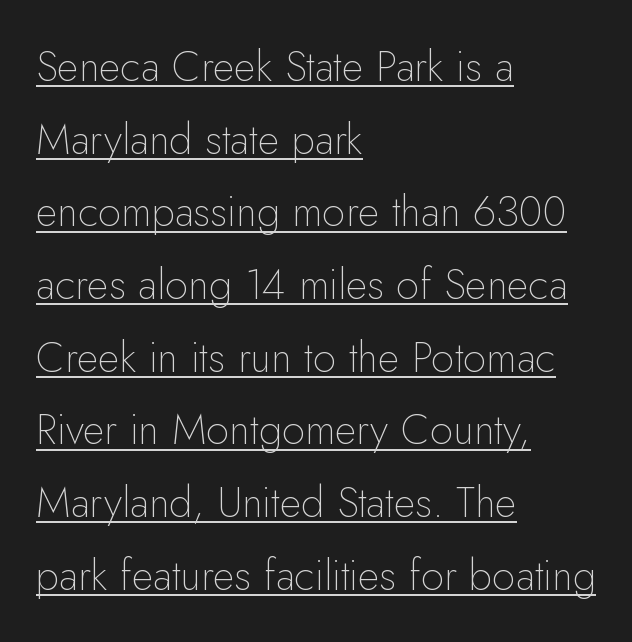
The image shows 42 px thin sans-serif type, upright; set left-aligned, line spacing 1.73x, normal letter spacing, underlined; low stroke contrast and a small x-height.
